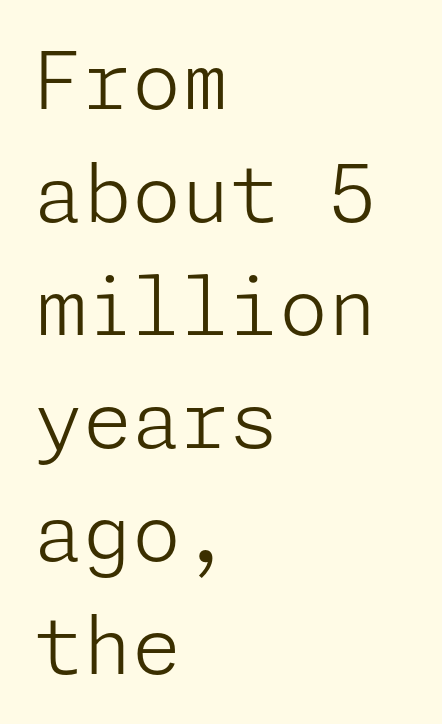
Q: Is the text bold? A: No.
Q: Is the text italic (slanted)? A: No, it is upright.
Q: Is the typeface a serif or a sans-serif typeface? A: Sans-serif.
Q: Is the text underlined? A: No.
Q: How is the paragraph aligned? A: Left-aligned.
Q: Is the spacing between letters normal or unusually wide? A: Normal.
Q: Is the spacing between lines tight, normal or loose? A: Normal.
Q: Width (condensed, normal, or wide)? A: Normal.
Q: Stroke contrast? A: Low.
Q: x-height? A: Medium.
